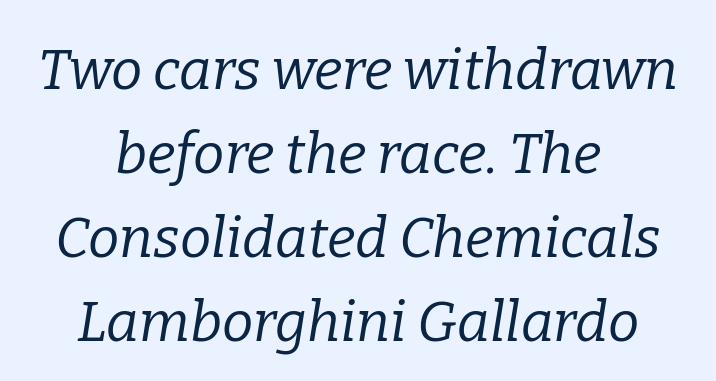
{"serif": "yes", "italic": "yes", "lean": "right", "slant_degrees": 9, "bold": "no", "weight": "regular", "width": "normal", "stroke_contrast": "low", "x_height": "medium", "monospaced": "no", "underline": "no", "align": "center", "line_spacing": "normal", "line_spacing_ratio": 1.5, "letter_spacing": "normal", "letter_spacing_em": 0.0, "glyph_px": 56}
